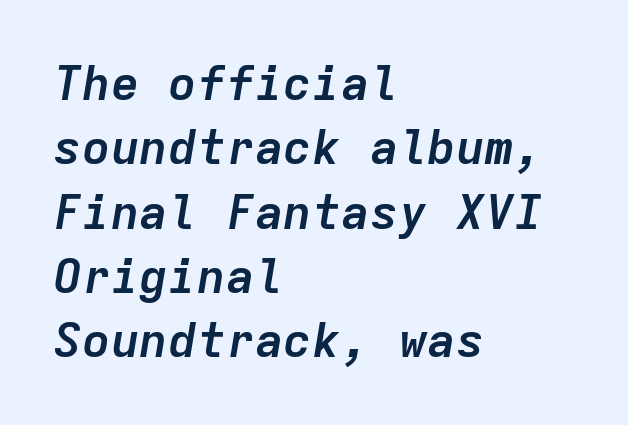
The image shows 48 px semibold type, italic (leaning right), monospaced; set left-aligned, normal line spacing (1.34x), normal letter spacing, not underlined; low stroke contrast and a medium x-height.
